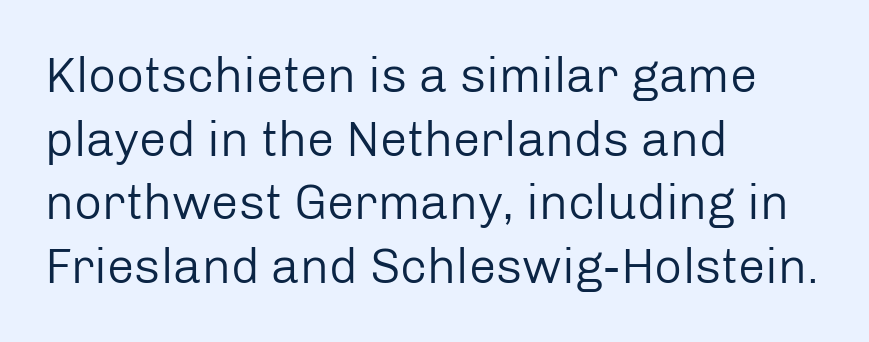
{"serif": "no", "italic": "no", "bold": "no", "weight": "regular", "width": "normal", "stroke_contrast": "low", "x_height": "medium", "monospaced": "no", "underline": "no", "align": "left", "line_spacing": "normal", "line_spacing_ratio": 1.3, "letter_spacing": "normal", "letter_spacing_em": 0.0, "glyph_px": 49}
